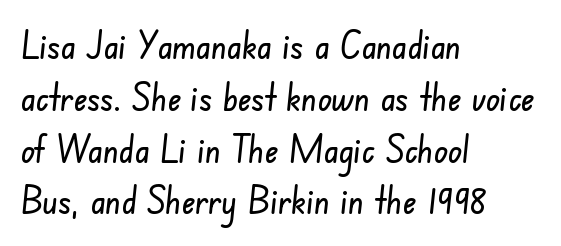
The setting favours the left margin, as ordinary paragraphs usually do. Varying glyph widths throughout — classic text-font behaviour. Look at the bottom of the vertical strokes: they stop flat, with no serifs. These lines sit exactly where default settings would place them. The area under the type is left untouched. Look at the tracking — it's just the regular setting, nothing added.
